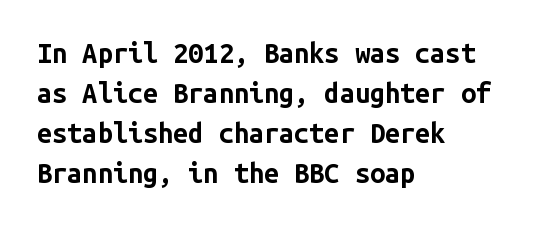
Q: Is the text bold? A: Yes.
Q: Is the text italic (slanted)? A: No, it is upright.
Q: Is the text underlined? A: No.
Q: How is the paragraph aligned? A: Left-aligned.
Q: Is the spacing between letters normal or unusually wide? A: Normal.
Q: Is the spacing between lines tight, normal or loose? A: Normal.
